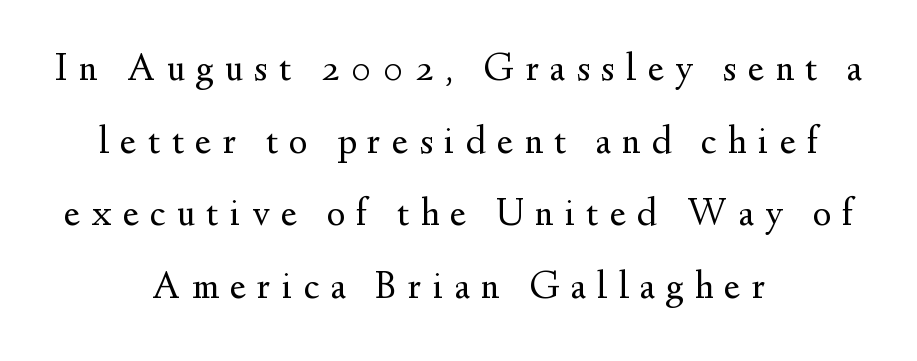
The image shows 39 px regular-weight serif type, upright; set centered, line spacing 1.86x, unusually wide letter spacing (+0.29 em), not underlined; medium stroke contrast and a small x-height.
